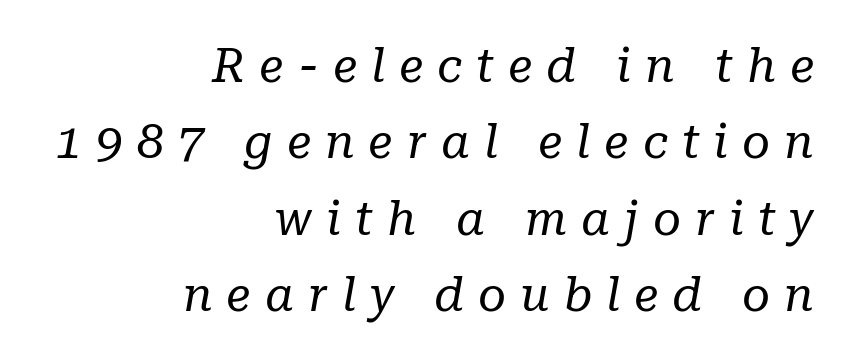
The typography opts for an oblique posture over an upright one. The glyphs are unaccompanied by any horizontal stroke below them. What's the leading like? Ordinary, nothing unusual. The typeface chosen for these lines features serifs. Here the glyphs are tracked loosely, breaking word shapes into spaced letters.
